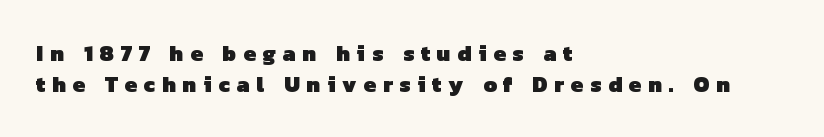
The image shows 22 px bold type; set left-aligned, normal line spacing (1.39x), unusually wide letter spacing (+0.31 em), not underlined.
